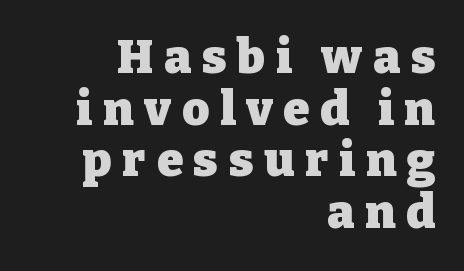
Teacher's note: observe the even right margin — that is flush-right alignment. This sample has the flowing, uneven cadence of proportional lettering. The lines are packed closely together with very little leading. These lines carry a lot of weight — the face is fully bold.
